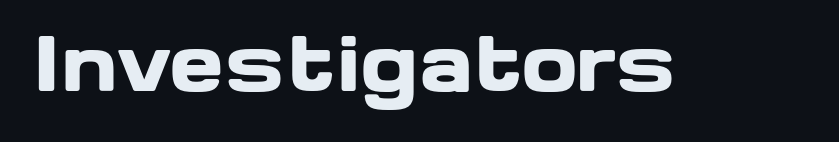
{"serif": "no", "italic": "no", "bold": "yes", "weight": "heavy", "width": "wide", "stroke_contrast": "low", "x_height": "medium", "monospaced": "no", "underline": "no", "letter_spacing": "normal", "letter_spacing_em": 0.0, "glyph_px": 73}
